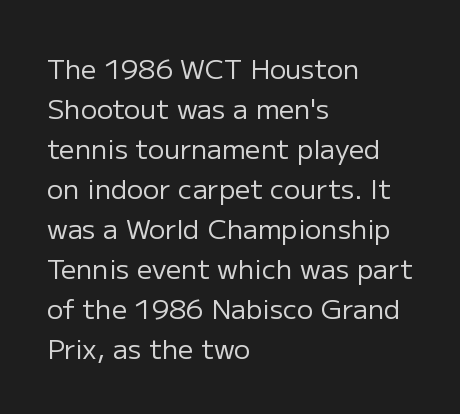
The image shows 27 px text type, upright; set left-aligned, normal line spacing (1.48x), normal letter spacing, not underlined.
